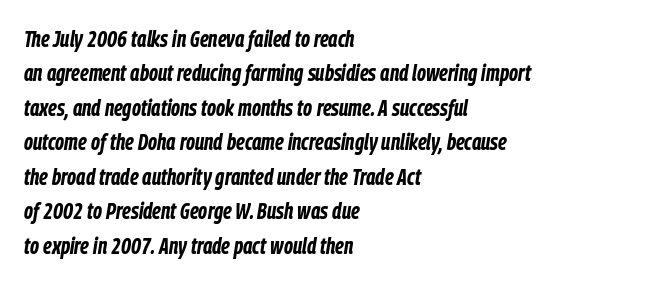
Q: Is the text bold? A: Yes.
Q: Is the text italic (slanted)? A: Yes, it leans right by about 9 degrees.
Q: Is the text underlined? A: No.
Q: How is the paragraph aligned? A: Left-aligned.
Q: Is the spacing between letters normal or unusually wide? A: Normal.
Q: Is the spacing between lines tight, normal or loose? A: Normal.
